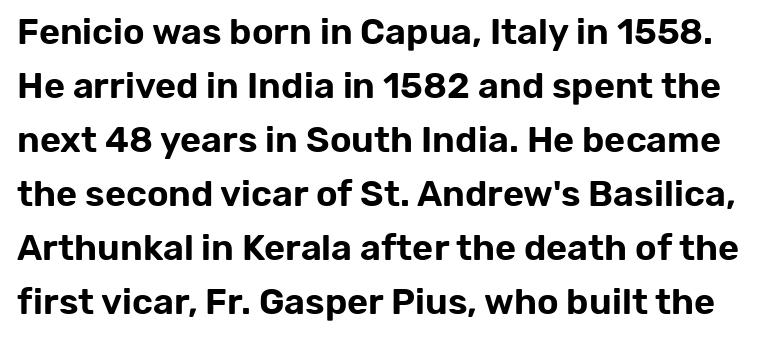
{"serif": "no", "italic": "no", "width": "normal", "stroke_contrast": "low", "x_height": "medium", "monospaced": "no", "underline": "no", "line_spacing": "normal", "line_spacing_ratio": 1.5, "letter_spacing": "normal", "letter_spacing_em": 0.0, "glyph_px": 36}
